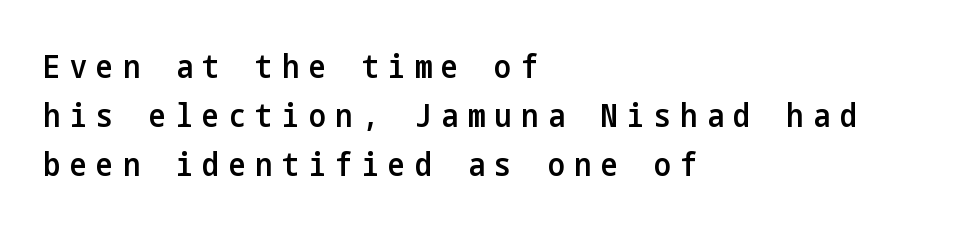
The image shows 32 px semibold, condensed sans-serif type, upright; set left-aligned, normal line spacing (1.53x), unusually wide letter spacing (+0.3 em), not underlined; low stroke contrast and a medium x-height.
